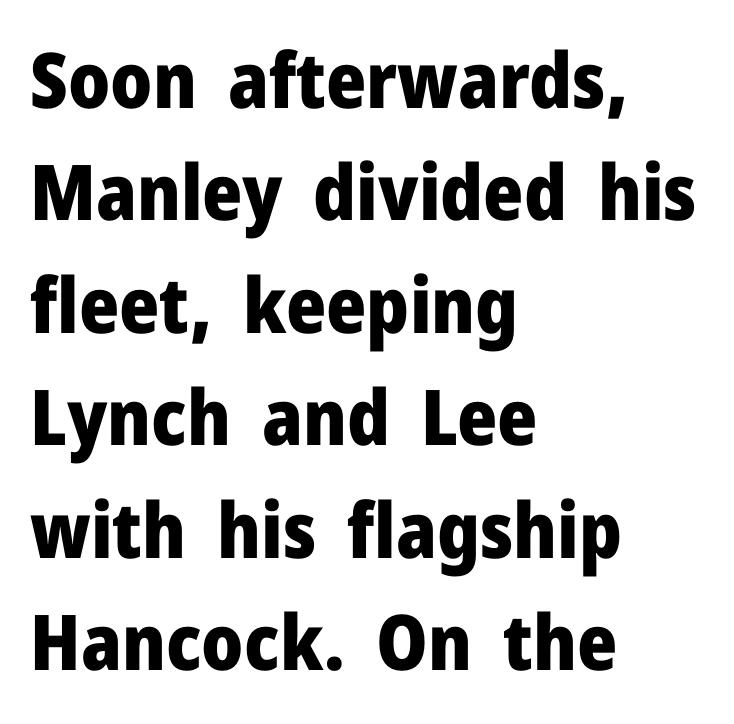
The image shows 77 px heavy sans-serif type, upright; set left-aligned, normal line spacing (1.46x), normal letter spacing, not underlined; low stroke contrast and a medium x-height.
